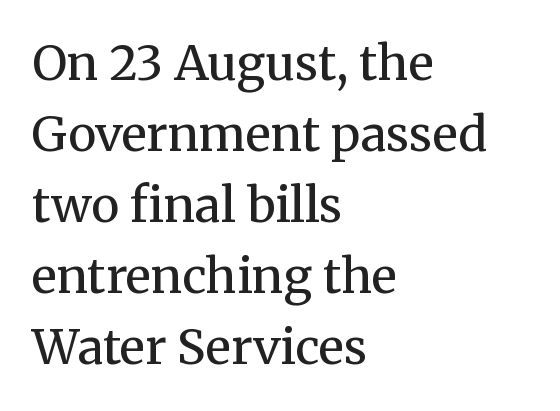
The image shows 48 px regular-weight serif type, upright; set left-aligned, normal line spacing (1.48x), normal letter spacing, not underlined; medium stroke contrast and a medium x-height.
